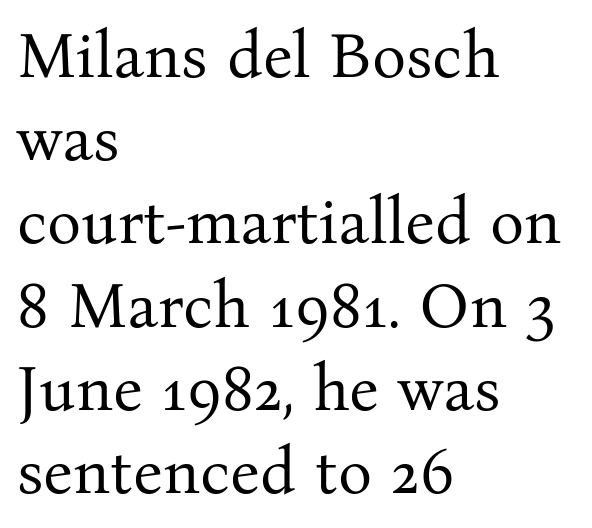
No letter is thick-stroked: the sample isn't bold. Descender tails drop into unmarked territory. The typography opts for an upright posture over an oblique one. Short and long lines alike share a common starting point at left. The type is set solid horizontally, with unmodified tracking.
